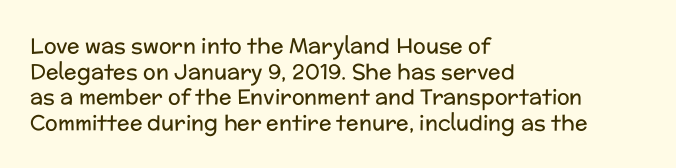
Q: Is the text bold? A: No.
Q: Is the text italic (slanted)? A: No, it is upright.
Q: Is the text underlined? A: No.
Q: How is the paragraph aligned? A: Left-aligned.
Q: Is the spacing between letters normal or unusually wide? A: Normal.
